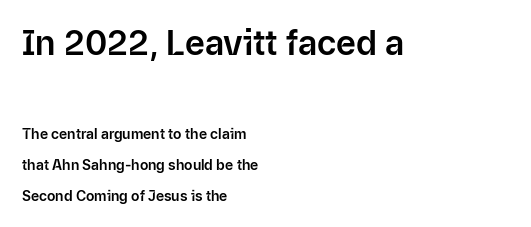
{"serif": "no", "italic": "no", "width": "normal", "stroke_contrast": "low", "x_height": "medium", "monospaced": "no", "underline": "no", "align": "left", "line_spacing": "loose", "line_spacing_ratio": 2.22, "letter_spacing": "normal", "letter_spacing_em": 0.0, "larger_block": "first", "size_ratio": 2.43, "glyph_px": 34}
